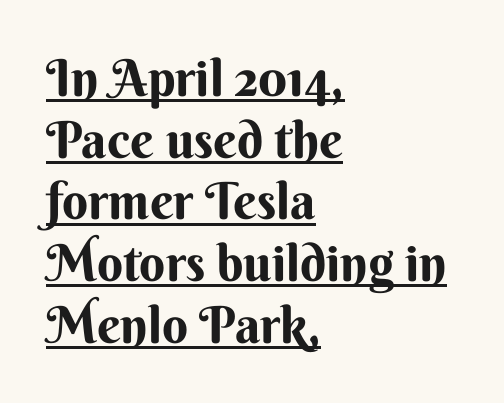
Horizontal alignment here is leftward, the default for most running prose. Each line of the rendering has a horizontal stroke beneath the glyphs. The characters display no serif detailing; their extremities are plain. Nothing unusual about the tracking: characters are spaced as the font intends. These lines are rendered in a variable-pitch font. Does the lettering tilt? It doesn't — this is upright.
